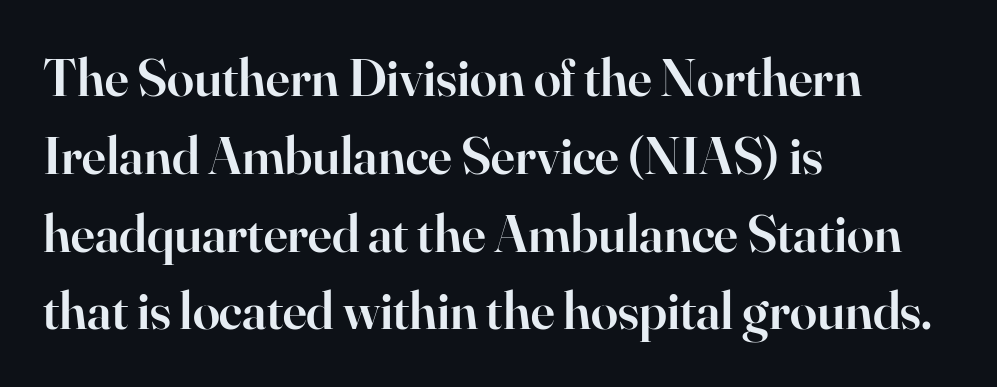
Q: Is the text bold? A: Semi-bold.
Q: Is the text italic (slanted)? A: No, it is upright.
Q: Is the typeface a serif or a sans-serif typeface? A: Serif.
Q: Is the text underlined? A: No.
Q: How is the paragraph aligned? A: Left-aligned.
Q: Is the spacing between letters normal or unusually wide? A: Normal.
Q: Is the spacing between lines tight, normal or loose? A: Normal.
Q: Width (condensed, normal, or wide)? A: Normal.
Q: Stroke contrast? A: High.
Q: x-height? A: Small.
Q: Monospaced? A: No.
